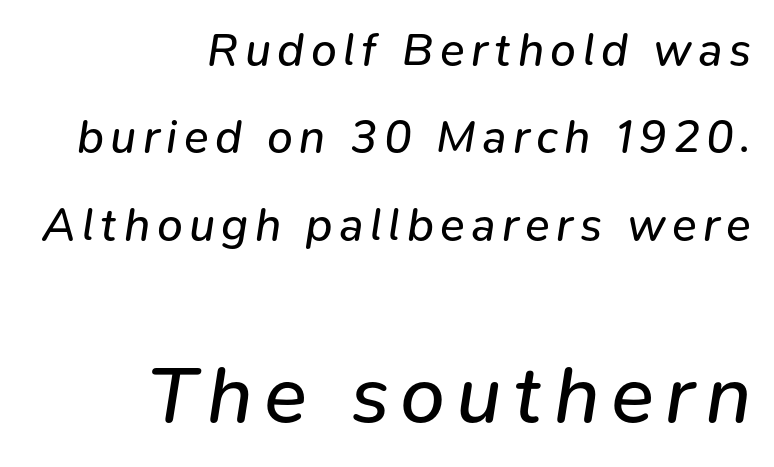
Q: Is the text bold? A: No.
Q: Is the text italic (slanted)? A: Yes, it leans right by about 9 degrees.
Q: Is the text underlined? A: No.
Q: How is the paragraph aligned? A: Right-aligned.
Q: Is the spacing between lines tight, normal or loose? A: Loose.
Q: Which block of text is set in a larger size, the first (top) or the second (bottom)? A: The second (bottom) one.
Q: Width (condensed, normal, or wide)? A: Normal.
Q: Stroke contrast? A: Low.
Q: x-height? A: Medium.
Q: Monospaced? A: No.
